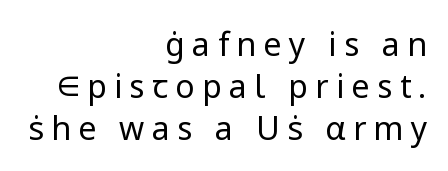
{"serif": "no", "italic": "no", "bold": "no", "weight": "regular", "width": "normal", "stroke_contrast": "low", "x_height": "medium", "monospaced": "no", "underline": "no", "align": "right", "line_spacing": "normal", "line_spacing_ratio": 1.31, "letter_spacing": "wide", "letter_spacing_em": 0.23, "glyph_px": 32}
